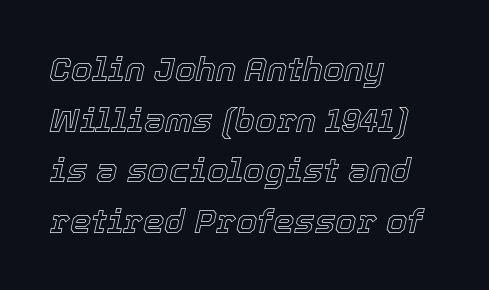
The image shows 34 px text type, italic (leaning right); set left-aligned, normal line spacing (1.49x), normal letter spacing, not underlined; a medium x-height.
